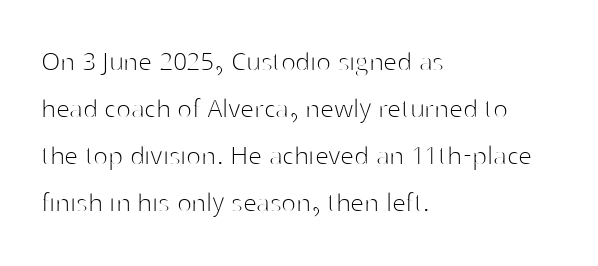
This sample is left-justified, so line endings fall wherever the words run out. Descenders are the only things crossing below the line. The font family rendered here belongs to the sans-serif group. Standard letterfit; no display-style spreading of the glyphs. The face looks like a standard text weight, possibly lighter. Character widths vary here, with narrow letters taking less room than wide ones.
